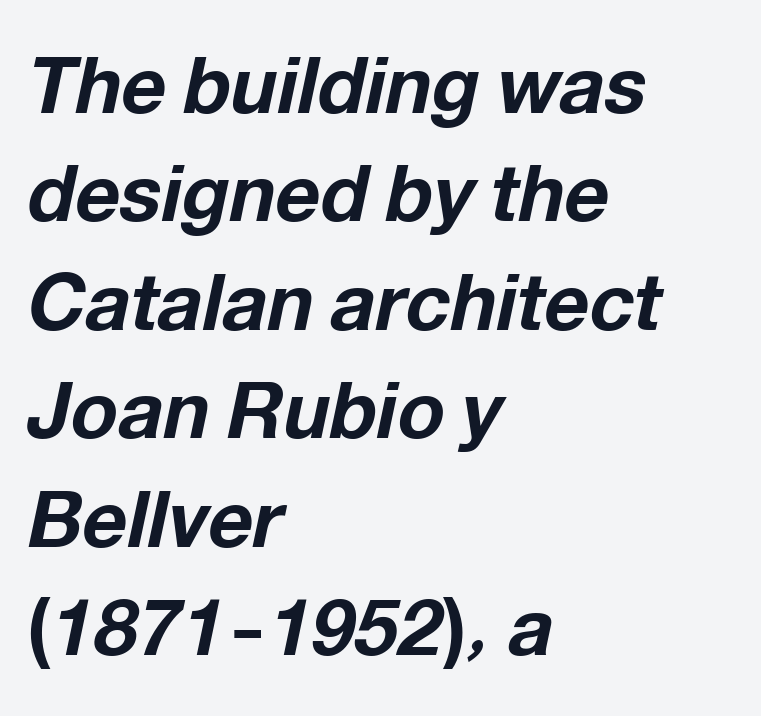
The image shows 78 px bold type, italic (leaning right); set left-aligned, normal line spacing (1.39x), normal letter spacing, not underlined; low stroke contrast and a medium x-height.
